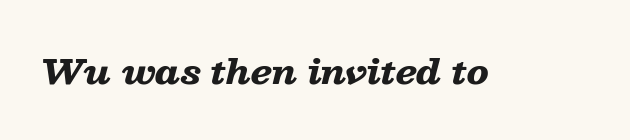
The image shows 34 px heavy, wide type, italic (leaning right); set normal letter spacing, not underlined; low stroke contrast and a medium x-height.
